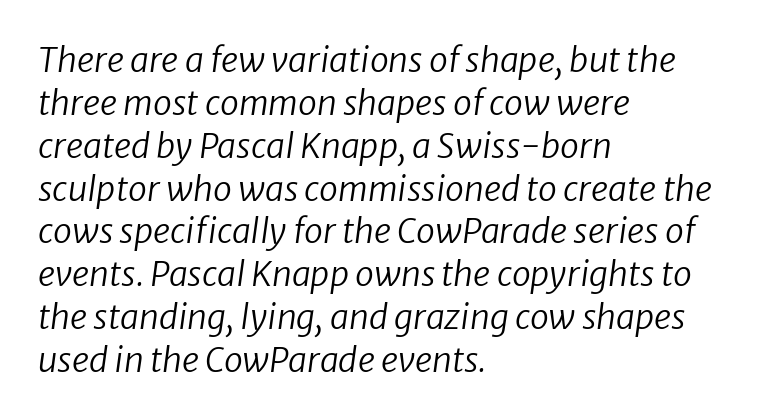
Q: Is the text bold? A: No.
Q: Is the typeface a serif or a sans-serif typeface? A: Sans-serif.
Q: Is the text underlined? A: No.
Q: How is the paragraph aligned? A: Left-aligned.
Q: Is the spacing between letters normal or unusually wide? A: Normal.
Q: Is the spacing between lines tight, normal or loose? A: Normal.
Q: Width (condensed, normal, or wide)? A: Normal.
Q: Stroke contrast? A: Low.
Q: x-height? A: Medium.
Q: Monospaced? A: No.
